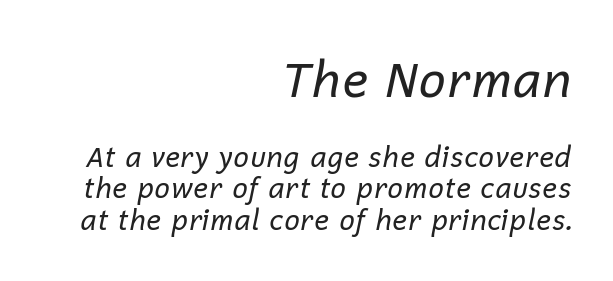
Q: Is the text bold? A: No.
Q: Is the text italic (slanted)? A: Yes, it leans right by about 12 degrees.
Q: Is the text underlined? A: No.
Q: How is the paragraph aligned? A: Right-aligned.
Q: Is the spacing between letters normal or unusually wide? A: Normal.
Q: Is the spacing between lines tight, normal or loose? A: Tight.
Q: Which block of text is set in a larger size, the first (top) or the second (bottom)? A: The first (top) one.
Q: Width (condensed, normal, or wide)? A: Normal.
Q: Stroke contrast? A: Low.
Q: x-height? A: Medium.
Q: Monospaced? A: No.
